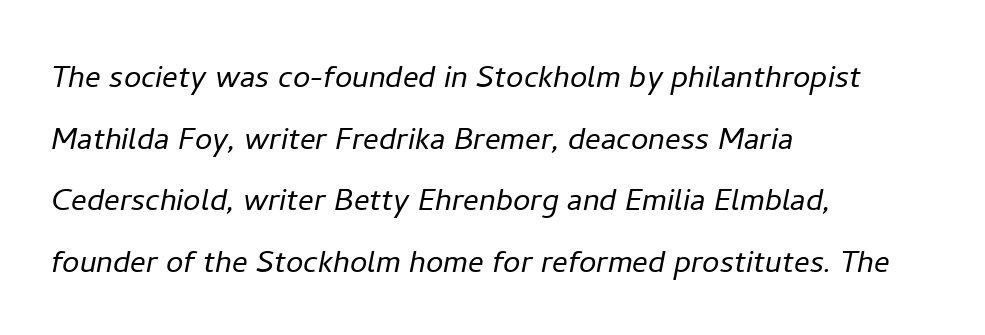
Q: Is the text bold? A: No.
Q: Is the text italic (slanted)? A: Yes, it leans right by about 11 degrees.
Q: Is the text underlined? A: No.
Q: How is the paragraph aligned? A: Left-aligned.
Q: Is the spacing between letters normal or unusually wide? A: Normal.
Q: Is the spacing between lines tight, normal or loose? A: Normal.
Q: Width (condensed, normal, or wide)? A: Normal.
Q: Stroke contrast? A: Low.
Q: x-height? A: Medium.
Q: Monospaced? A: No.
